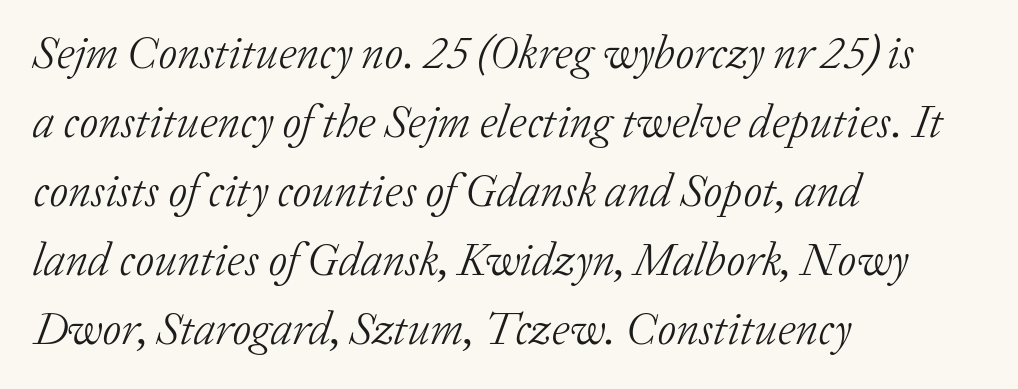
Alignment: flush left. Is this a heavy cut? Hardly; it is regular or lighter. Glance below the letters and you will spot only blank space. Does the lettering tilt? It does — this is italic.
